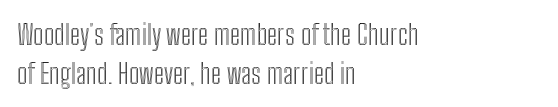
Quick note: interline space is typical. The rendering keeps characters at their native spacing. This is the regular roman posture of the typeface. Leftover space on each line is placed entirely after the last word. Character widths vary here, with narrow letters taking less room than wide ones.
